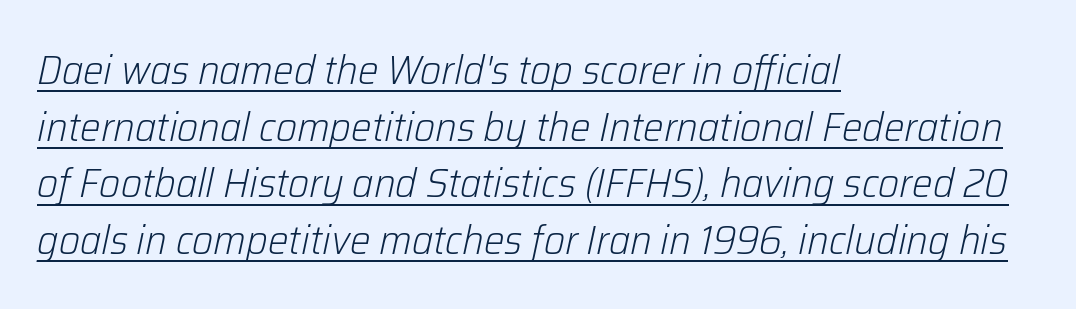
The image shows 41 px light type, italic (leaning right); set left-aligned, normal line spacing (1.38x), normal letter spacing, underlined; low stroke contrast and a medium x-height.
